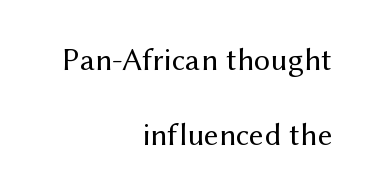
The words here are not underlined. Posture: vertical. Leftover space on each line is placed entirely before the opening word. How are the letters spaced? Ordinarily, with no added tracking. Summary of weight: not heavy and not bold. Nothing sits at the stroke ends, so this counts as sans-serif.
